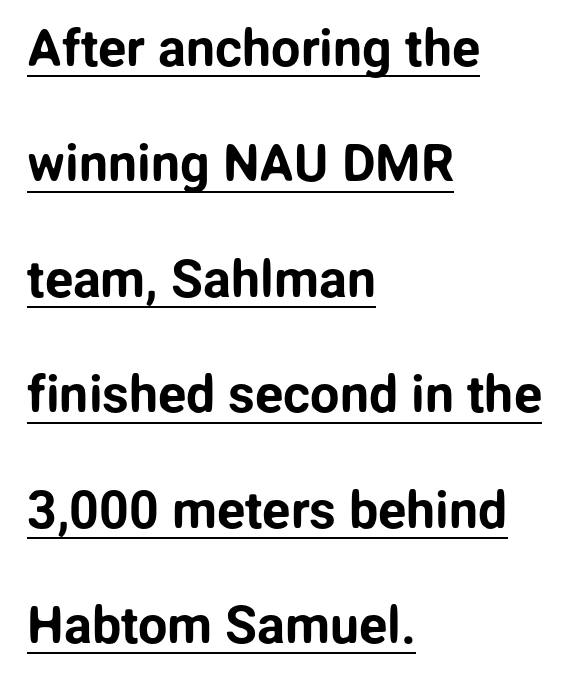
Q: Is the text italic (slanted)? A: No, it is upright.
Q: Is the typeface a serif or a sans-serif typeface? A: Sans-serif.
Q: Is the text underlined? A: Yes.
Q: How is the paragraph aligned? A: Left-aligned.
Q: Is the spacing between letters normal or unusually wide? A: Normal.
Q: Is the spacing between lines tight, normal or loose? A: Loose.
Q: Width (condensed, normal, or wide)? A: Normal.
Q: Stroke contrast? A: Low.
Q: x-height? A: Medium.
Q: Monospaced? A: No.
